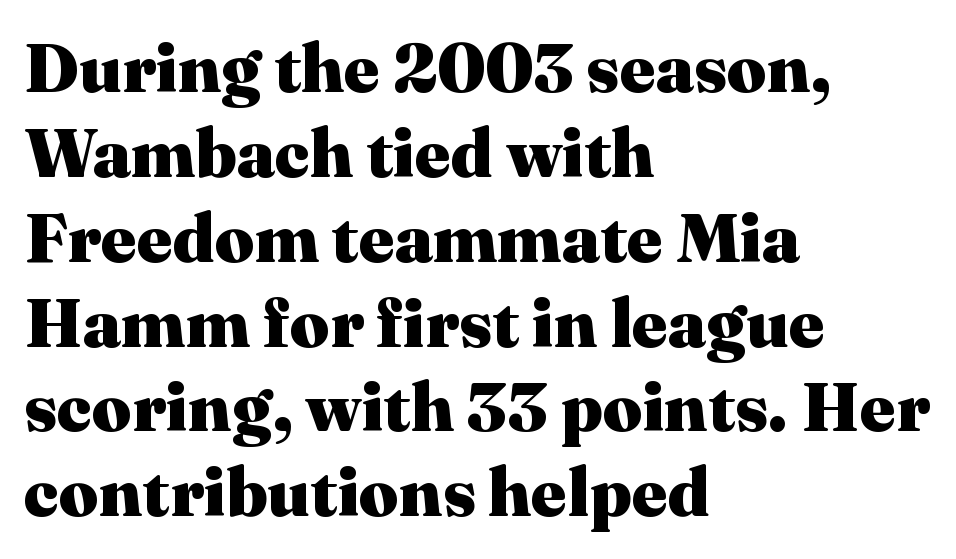
The image shows 69 px heavy serif type, upright; set left-aligned, line spacing 1.23x, normal letter spacing, not underlined; medium stroke contrast and a medium x-height.
